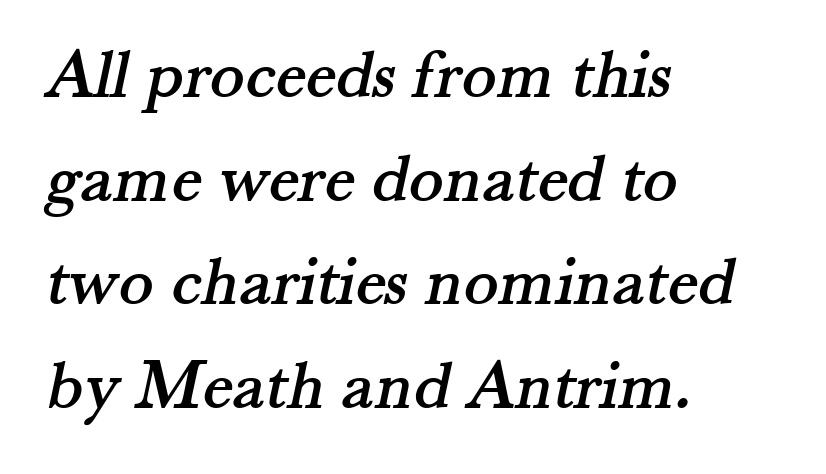
Q: Is the typeface a serif or a sans-serif typeface? A: Serif.
Q: Is the text underlined? A: No.
Q: How is the paragraph aligned? A: Left-aligned.
Q: Is the spacing between letters normal or unusually wide? A: Normal.
Q: Is the spacing between lines tight, normal or loose? A: Normal.
Q: Width (condensed, normal, or wide)? A: Normal.
Q: Stroke contrast? A: Medium.
Q: x-height? A: Small.
Q: Monospaced? A: No.
